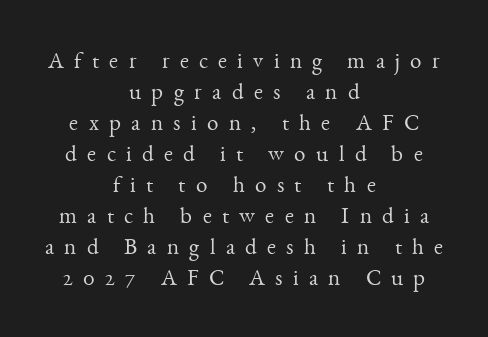
The image shows 23 px text type, upright; set centered, normal line spacing (1.35x), unusually wide letter spacing (+0.45 em), not underlined.
